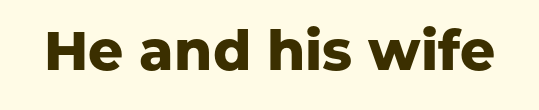
The image shows 55 px heavy sans-serif type, upright; set normal letter spacing, not underlined; low stroke contrast and a medium x-height.
